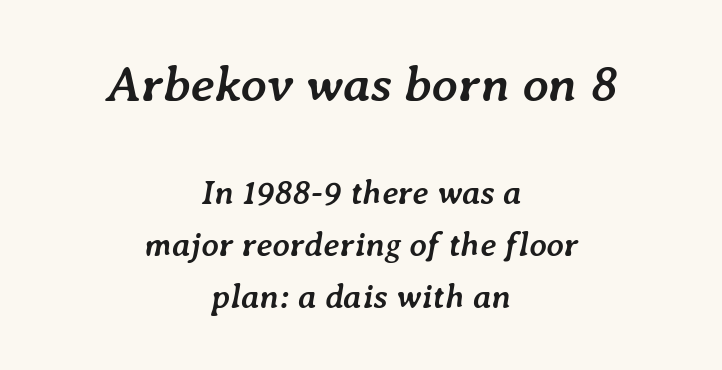
Horizontally, the lines are justified to the midpoint only. Is this a fixed-width face? No — the glyphs have proportional, varying widths. Descenders are the only things crossing below the line. Tracking value appears to be zero — textbook default spacing. Designer's note — italics engaged. Stroke thickness is high; the sample reads as a true bold.
